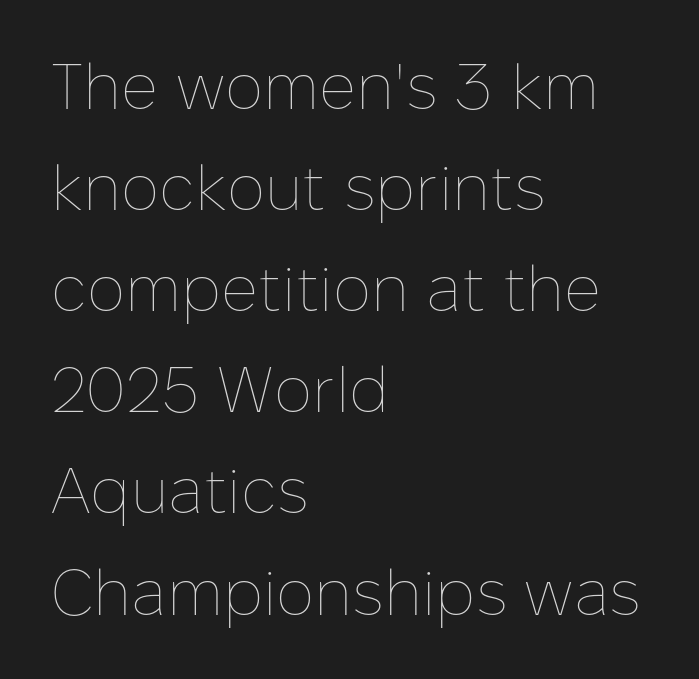
The image shows 64 px thin type, upright; set left-aligned, normal line spacing (1.58x), normal letter spacing, not underlined; low stroke contrast and a medium x-height.
